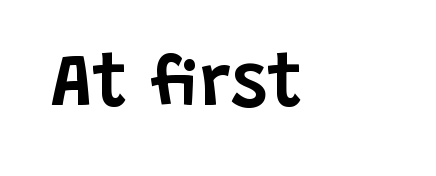
{"serif": "no", "italic": "no", "width": "normal", "stroke_contrast": "low", "x_height": "large", "monospaced": "no", "underline": "no", "letter_spacing": "normal", "letter_spacing_em": 0.0, "glyph_px": 73}
